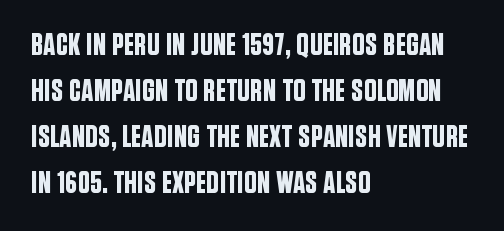
A normal amount of white space separates one row of letters from the next. What stands out about the letter spacing? Nothing — it is the standard amount. Leftover space on each line is placed entirely after the last word. This sample has the flowing, uneven cadence of proportional lettering.
